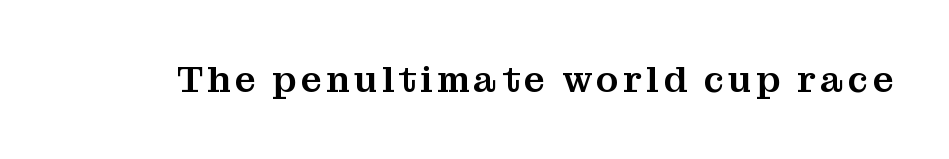
Character widths vary here, with narrow letters taking less room than wide ones. Type without underlining. It's the straight-up-and-down kind of type. Check where the strokes stop: tiny serifs finish them off.
